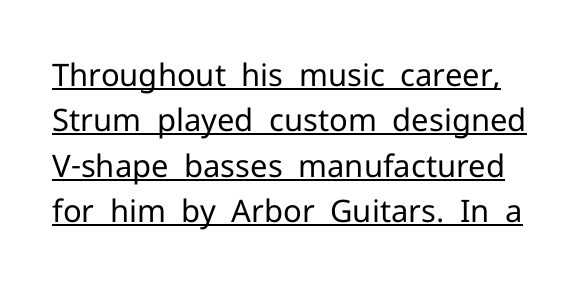
Default kerning and tracking; the words read as compact shapes. The letters advance in unequal steps, a hallmark of proportional type. Is this a sans? Yes — the strokes have no serifs. Looks like someone drew a line under every word here. Characters remain perfectly vertical along every line. One glance says typical: line gaps are just what's usual.
